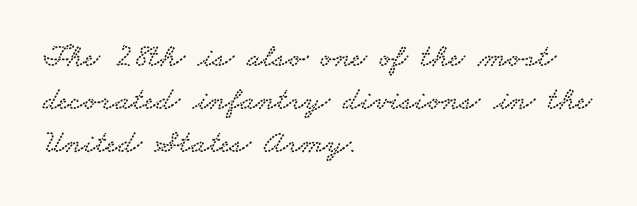
The lines are quadded left. You could not count columns in this text — the font is proportionally spaced. Quick note: underline off. The passage shown has conventional tracking throughout.
